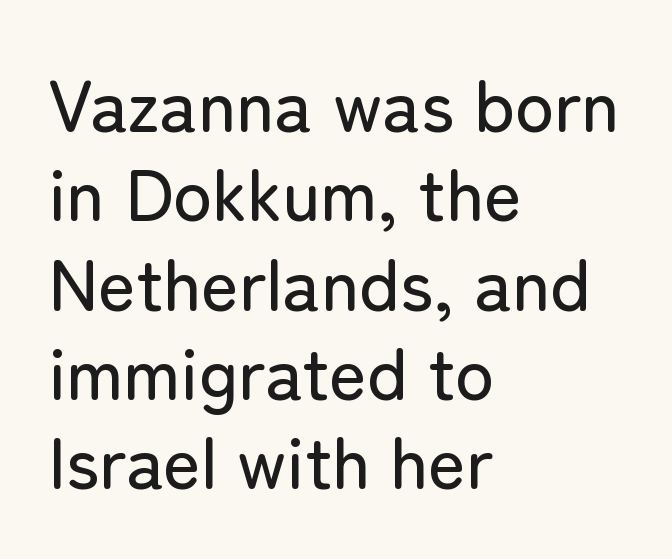
{"serif": "no", "italic": "no", "width": "normal", "stroke_contrast": "low", "x_height": "medium", "monospaced": "no", "underline": "no", "align": "left", "line_spacing_ratio": 1.24, "letter_spacing": "normal", "letter_spacing_em": 0.0, "glyph_px": 72}
